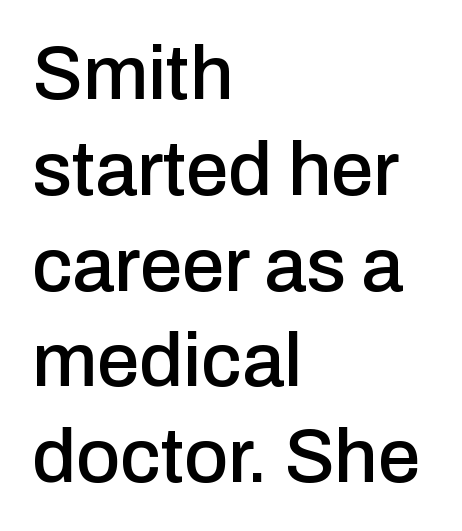
The image shows 76 px sans-serif type, upright; set left-aligned, normal line spacing (1.26x), normal letter spacing, not underlined; low stroke contrast and a medium x-height.
